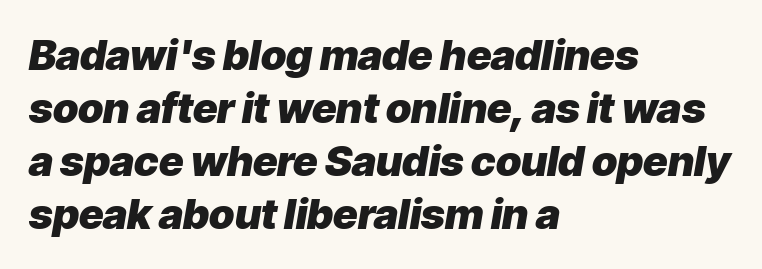
The image shows 42 px heavy type, italic (leaning right); set left-aligned, normal line spacing (1.26x), normal letter spacing, not underlined; low stroke contrast and a medium x-height.
